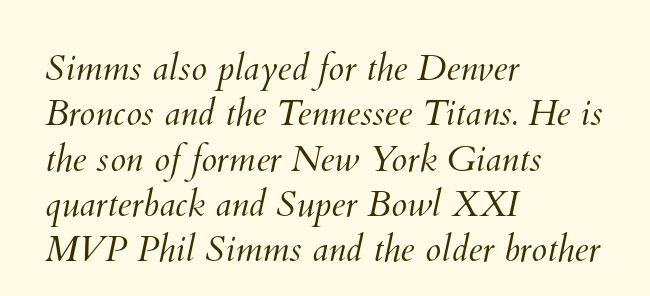
Quick note: underline off. The passage shown is not bold in any degree. The letterforms sit shoulder to shoulder at normal distance. Leading matches the norm, producing a regular column. The paragraph shown leans on its left margin.
